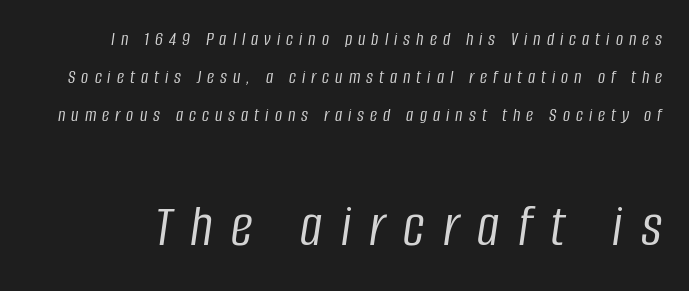
Does extra space separate the letters? Yes, quite a lot of it. Do the characters align in a grid? No, the font is proportional. One glance says open: line gaps are wider than usual. Letters rest on an invisible, unmarked baseline. Caption: face not bold, strokes unweighted.
